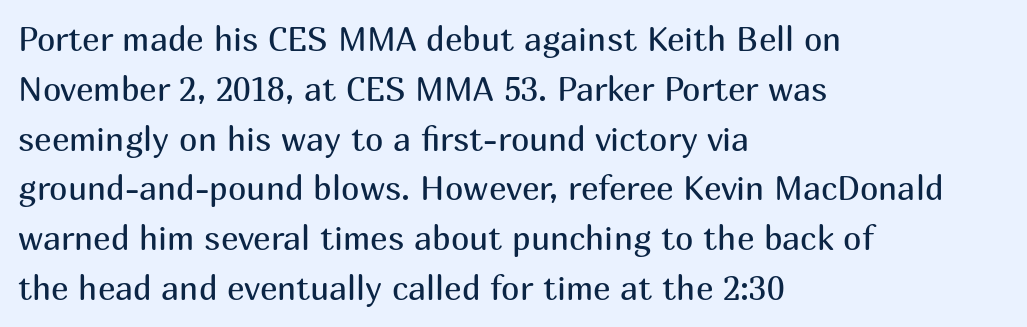
The image shows 33 px regular-weight sans-serif type, upright; set left-aligned, normal line spacing (1.51x), normal letter spacing, not underlined; medium stroke contrast and a medium x-height.
